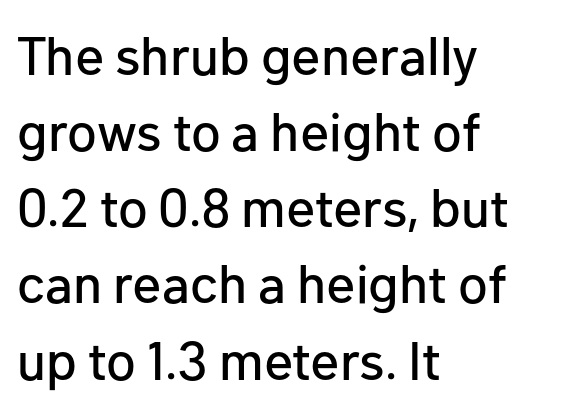
The typography opts for an upright posture over an oblique one. The leading is moderate, giving the passage an even texture. The passage shown is typed in a proportional face where columns would drift. A bare baseline throughout the passage. Default kerning and tracking; the words read as compact shapes. Leftover space on each line is placed entirely after the last word.
